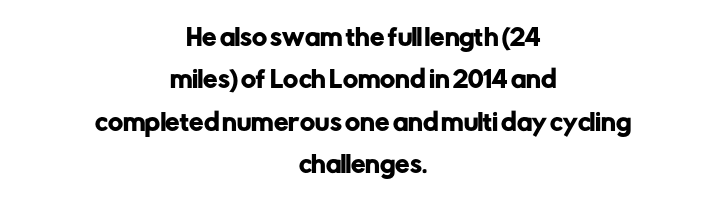
The image shows 23 px text type, upright; set centered, line spacing 1.84x, normal letter spacing, not underlined.
